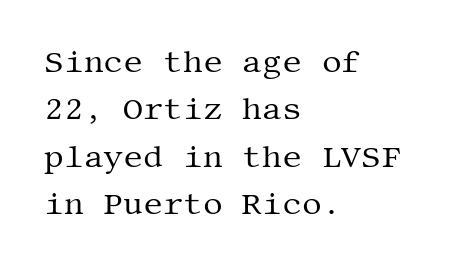
Weight: in the light-to-regular range. Style check: upright. Every row of glyphs begins at an identical x-position on the left. The leading is moderate, giving the passage an even texture. What kind of face is this? One with serifs.
